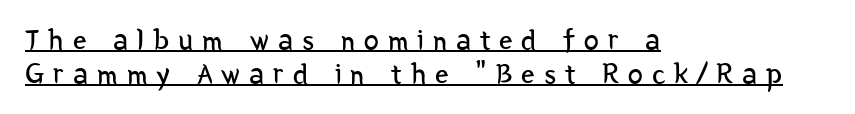
Q: Is the text bold? A: No.
Q: Is the text italic (slanted)? A: No, it is upright.
Q: Is the typeface a serif or a sans-serif typeface? A: Sans-serif.
Q: Is the text underlined? A: Yes.
Q: How is the paragraph aligned? A: Left-aligned.
Q: Is the spacing between letters normal or unusually wide? A: Unusually wide.
Q: Is the spacing between lines tight, normal or loose? A: Tight.
Q: Width (condensed, normal, or wide)? A: Condensed.
Q: Stroke contrast? A: Low.
Q: x-height? A: Medium.
Q: Monospaced? A: No.
